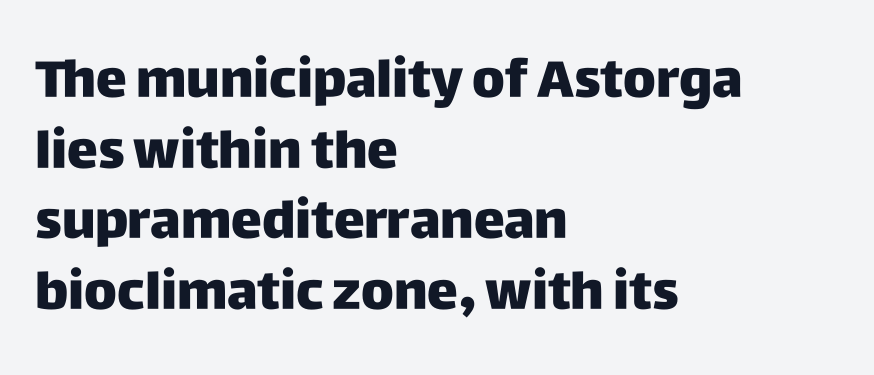
The image shows 52 px heavy sans-serif type, upright; set left-aligned, normal line spacing (1.36x), normal letter spacing, not underlined; low stroke contrast and a large x-height.
